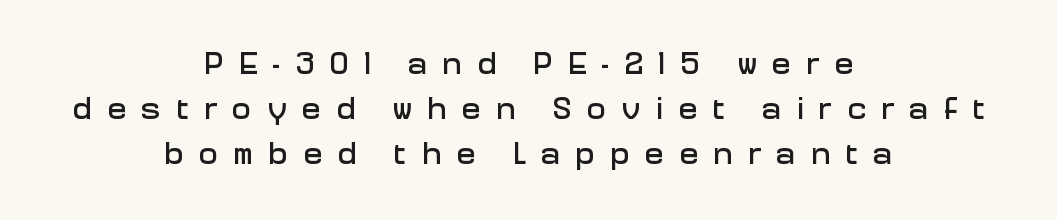
The leading is moderate, giving the passage an even texture. You could not count columns in this text — the font is proportionally spaced. Rendered with straight, roman letterforms. The strip under each line holds only bare page.
